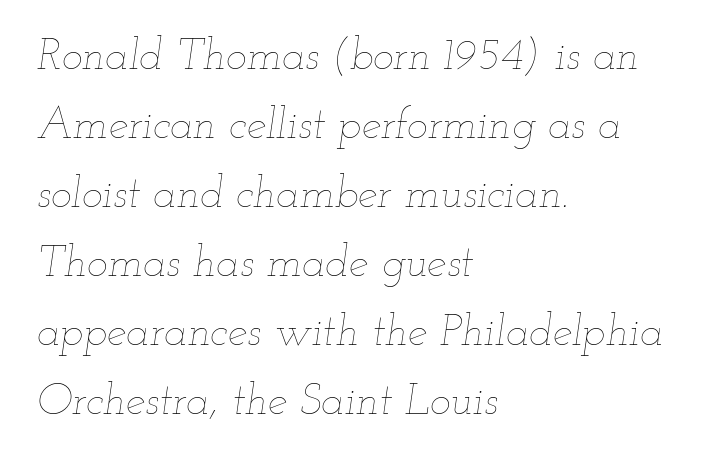
The image shows 44 px thin, wide type, italic (leaning right); set left-aligned, normal line spacing (1.57x), normal letter spacing, not underlined; low stroke contrast and a small x-height.
